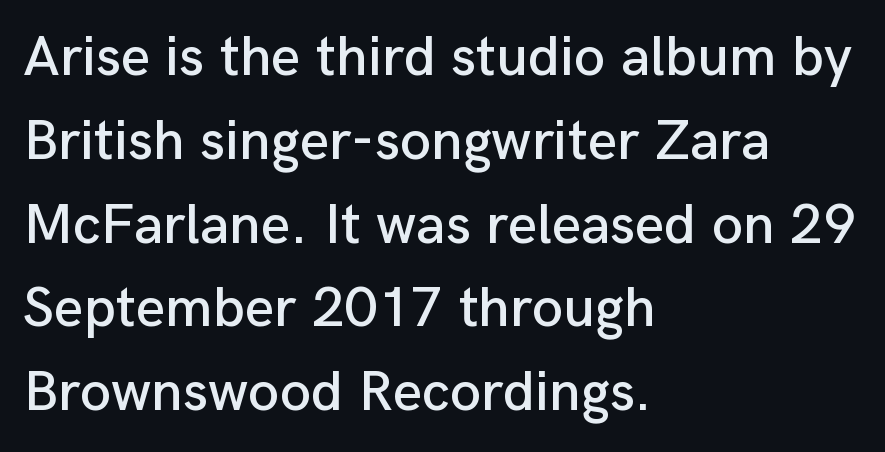
Is the letter spacing exaggerated? No — it looks like the ordinary default. Ordinary non-slanted type is in use. Is this a fixed-width face? No — the glyphs have proportional, varying widths. Line beginnings align vertically; line endings do not. I'd call this a sans setting — the letters go barefoot. Line spacing here is normal.
